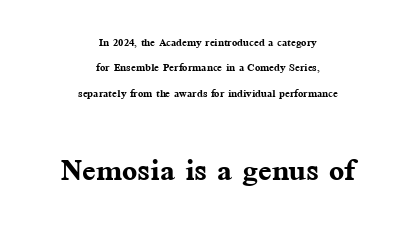
Q: Is the text bold? A: Yes.
Q: Is the text italic (slanted)? A: No, it is upright.
Q: Is the typeface a serif or a sans-serif typeface? A: Serif.
Q: Is the text underlined? A: No.
Q: How is the paragraph aligned? A: Centered.
Q: Is the spacing between letters normal or unusually wide? A: Normal.
Q: Which block of text is set in a larger size, the first (top) or the second (bottom)? A: The second (bottom) one.
Q: Width (condensed, normal, or wide)? A: Normal.
Q: Stroke contrast? A: Medium.
Q: x-height? A: Medium.
Q: Monospaced? A: No.
